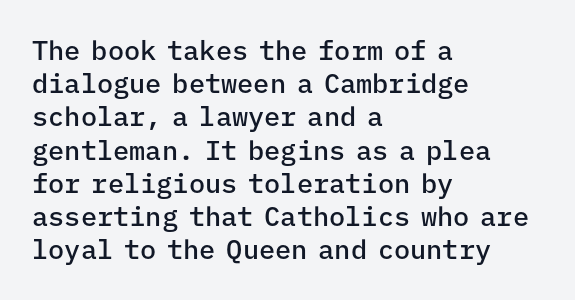
{"italic": "no", "bold": "semi", "underline": "no", "align": "left", "line_spacing_ratio": 1.23, "letter_spacing": "normal", "letter_spacing_em": 0.0, "glyph_px": 27}
